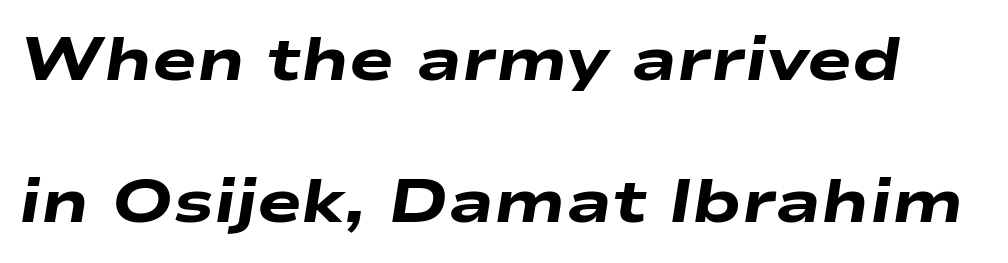
The image shows 60 px heavy, wide type, italic (leaning right); set loose line spacing (2.36x), normal letter spacing, not underlined; low stroke contrast and a medium x-height.
